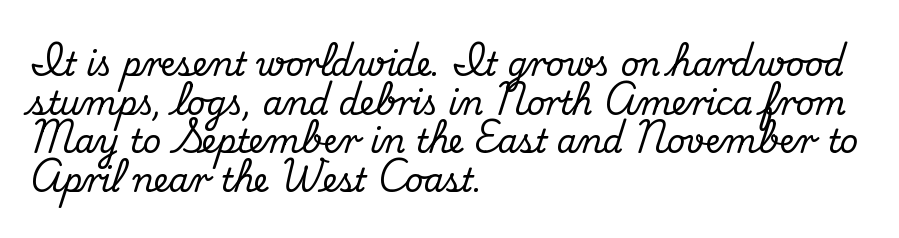
Q: Is the text italic (slanted)? A: Yes.
Q: Is the typeface a serif or a sans-serif typeface? A: Serif.
Q: Is the text underlined? A: No.
Q: How is the paragraph aligned? A: Left-aligned.
Q: Is the spacing between letters normal or unusually wide? A: Normal.
Q: Width (condensed, normal, or wide)? A: Normal.
Q: Stroke contrast? A: Medium.
Q: x-height? A: Small.
Q: Monospaced? A: No.
